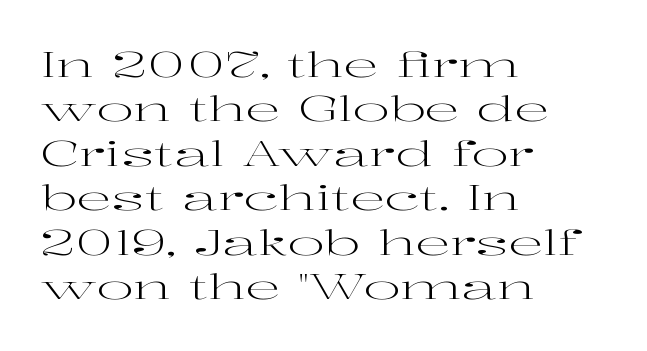
{"serif": "yes", "italic": "no", "bold": "no", "weight": "regular", "width": "wide", "stroke_contrast": "high", "x_height": "medium", "monospaced": "no", "underline": "no", "align": "left", "line_spacing": "normal", "line_spacing_ratio": 1.27, "letter_spacing": "normal", "letter_spacing_em": 0.0, "glyph_px": 35}
